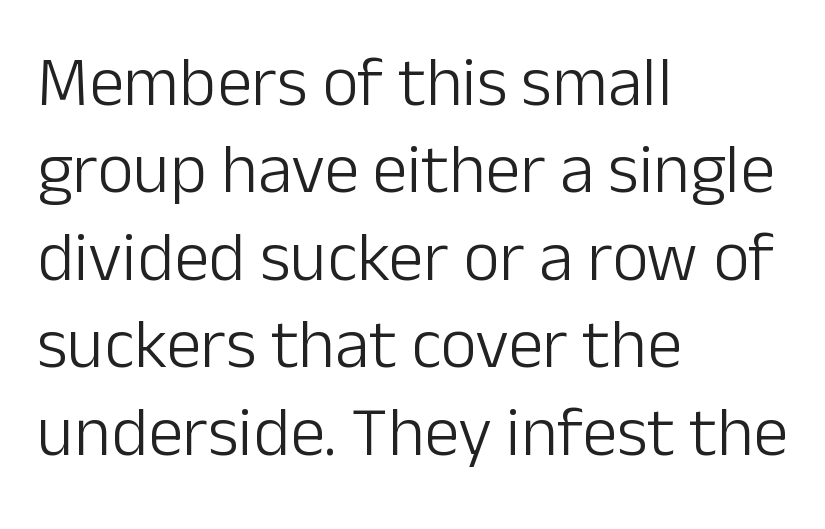
This sample is left-justified, so line endings fall wherever the words run out. In terms of leading, this rendering sits right in the middle. Here the designer chose a conventional face with non-uniform glyph widths. The designer went with a sans here, leaving each stem footless. There is no visible air inserted between adjacent glyphs.
